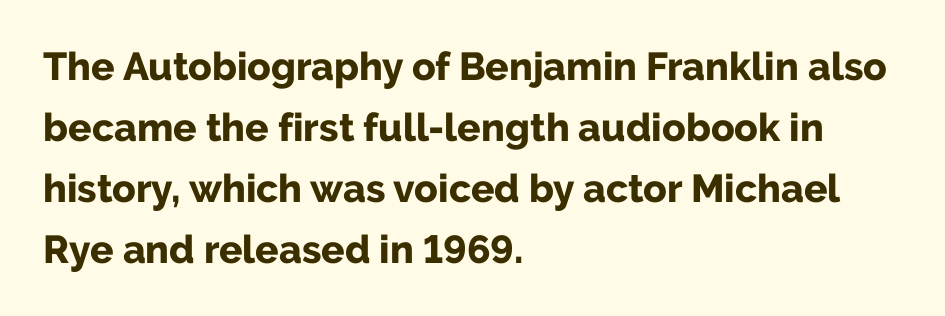
The rendering uses a bold face; every stroke is thick and dark. Proportional: the letters do not fall into vertical columns. The leading is moderate, giving the passage an even texture. No extra tracking has been applied to these lines. Stroke terminals: plain, sans-serif. A bare baseline throughout the passage.
